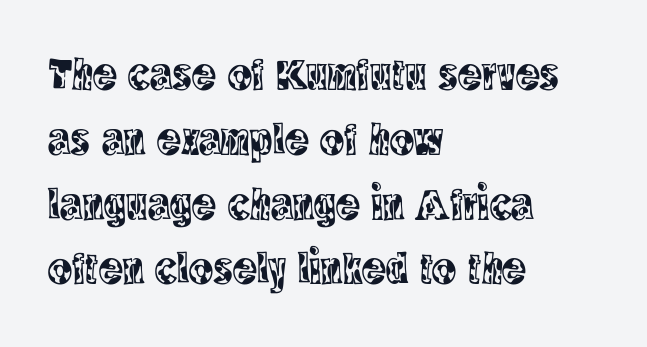
Q: Is the text italic (slanted)? A: No, it is upright.
Q: Is the typeface a serif or a sans-serif typeface? A: Serif.
Q: Is the text underlined? A: No.
Q: How is the paragraph aligned? A: Left-aligned.
Q: Is the spacing between letters normal or unusually wide? A: Normal.
Q: Is the spacing between lines tight, normal or loose? A: Normal.
Q: Width (condensed, normal, or wide)? A: Condensed.
Q: x-height? A: Large.
Q: Monospaced? A: No.
